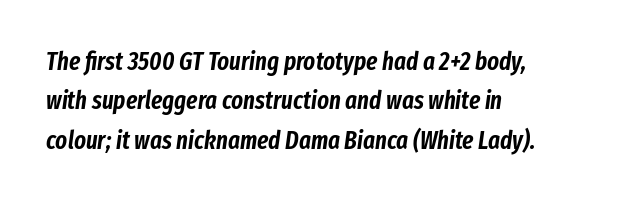
The rows are spaced the way most documents space them. Words appear dense and cohesive because spacing is normal. Notice how the stems are inclined rather than vertical — that's the hallmark of italics. Anything drawn beneath the words? Only blank space.
